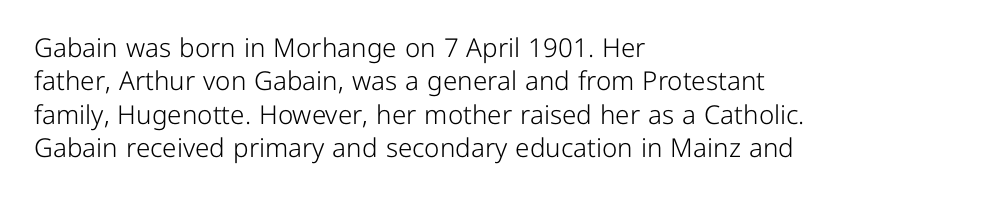
The image shows 26 px text type, upright; set left-aligned, normal line spacing (1.28x), normal letter spacing, not underlined.
